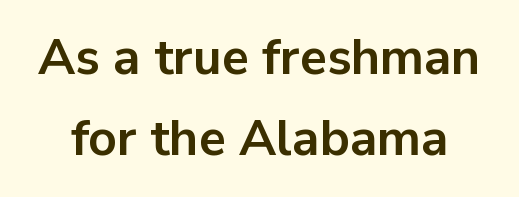
{"serif": "no", "italic": "no", "bold": "yes", "weight": "bold", "width": "normal", "stroke_contrast": "low", "x_height": "medium", "monospaced": "no", "underline": "no", "line_spacing": "normal", "line_spacing_ratio": 1.63, "letter_spacing": "normal", "letter_spacing_em": 0.0, "glyph_px": 50}
